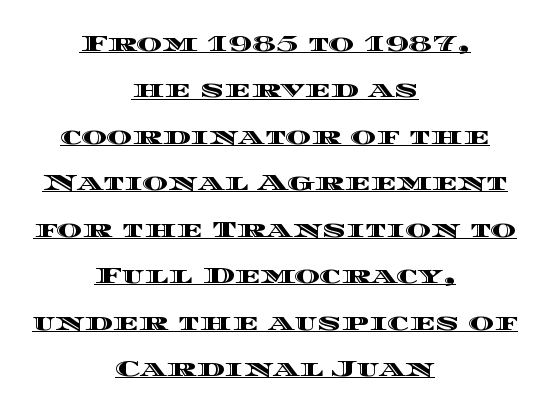
{"italic": "no", "underline": "yes", "align": "center", "line_spacing": "loose", "line_spacing_ratio": 2.11, "letter_spacing": "normal", "letter_spacing_em": 0.0, "glyph_px": 22}
